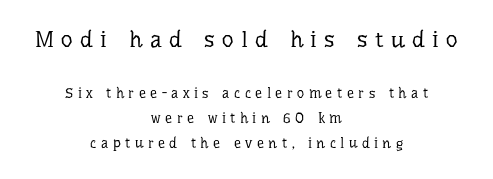
{"italic": "no", "bold": "no", "underline": "no", "align": "center", "line_spacing_ratio": 1.78, "letter_spacing": "wide", "letter_spacing_em": 0.32, "larger_block": "first", "size_ratio": 1.64, "glyph_px": 23}
